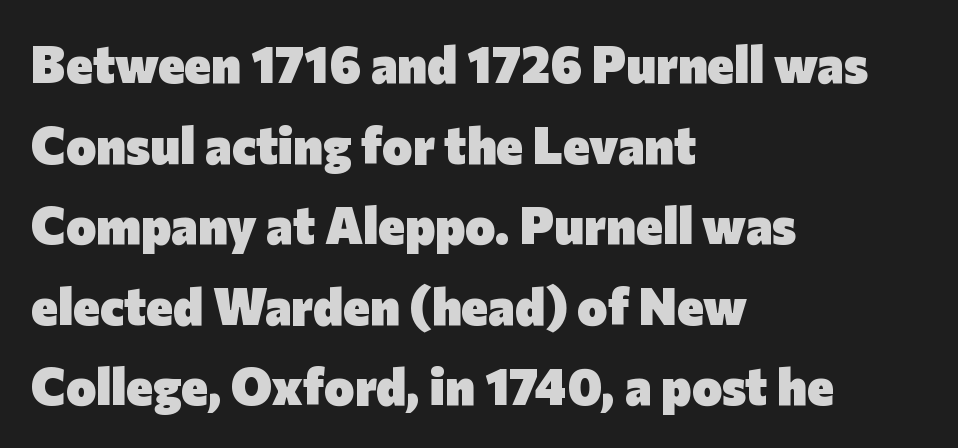
The image shows 51 px heavy sans-serif type, upright; set left-aligned, normal line spacing (1.58x), normal letter spacing, not underlined; low stroke contrast and a medium x-height.
